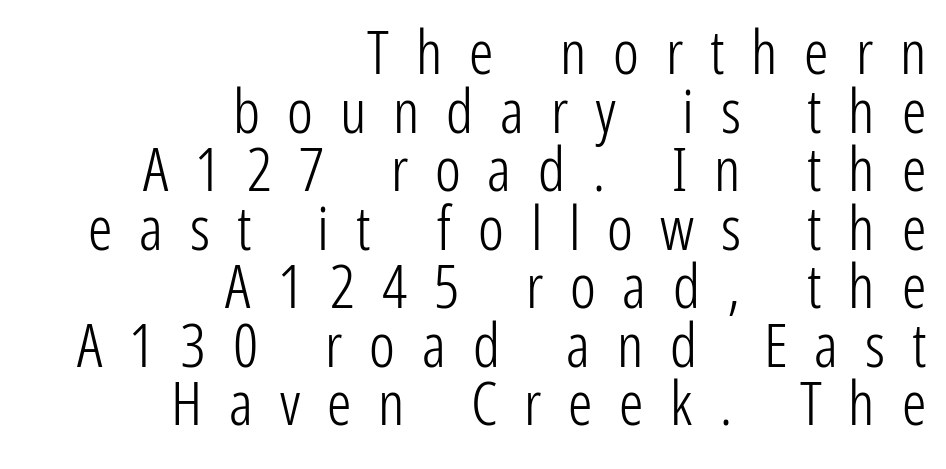
{"serif": "no", "italic": "no", "bold": "no", "weight": "light", "width": "condensed", "stroke_contrast": "low", "x_height": "medium", "monospaced": "no", "underline": "no", "align": "right", "line_spacing": "tight", "line_spacing_ratio": 0.96, "letter_spacing": "wide", "letter_spacing_em": 0.44, "glyph_px": 61}
